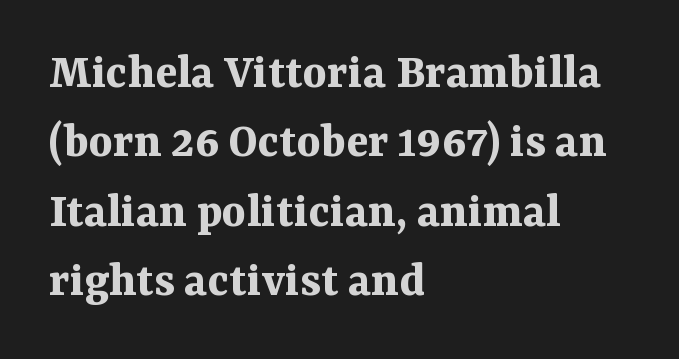
The image shows 51 px bold serif type, upright; set left-aligned, normal line spacing (1.36x), normal letter spacing, not underlined; medium stroke contrast and a medium x-height.
